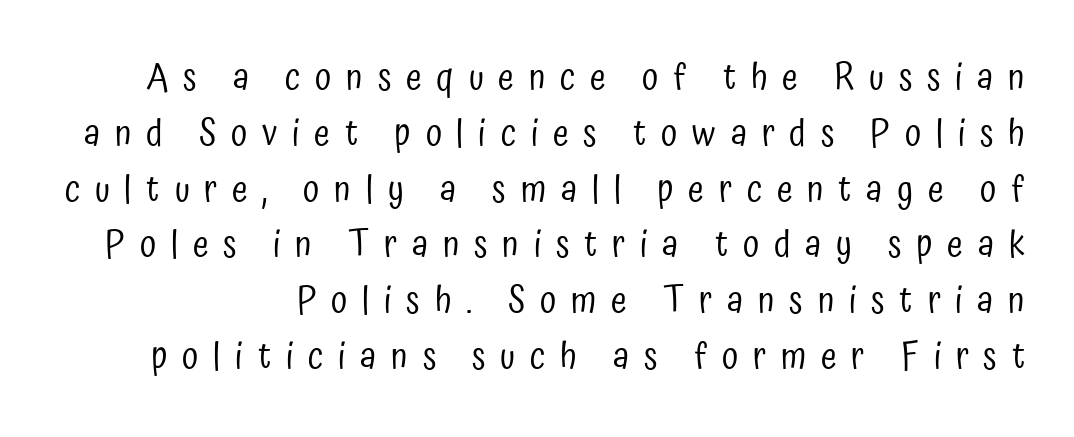
{"serif": "no", "italic": "no", "bold": "no", "weight": "regular", "width": "condensed", "stroke_contrast": "low", "x_height": "medium", "monospaced": "no", "underline": "no", "line_spacing": "normal", "line_spacing_ratio": 1.55, "letter_spacing": "wide", "letter_spacing_em": 0.41, "glyph_px": 36}
